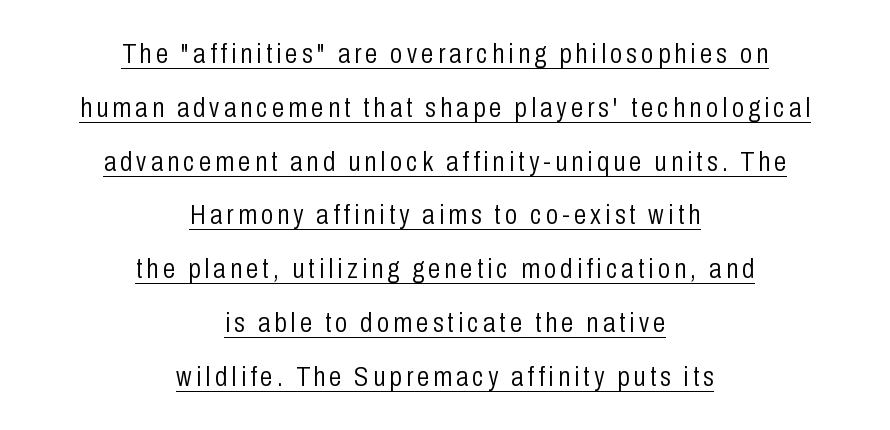
Q: Is the text bold? A: No.
Q: Is the text italic (slanted)? A: No, it is upright.
Q: Is the typeface a serif or a sans-serif typeface? A: Sans-serif.
Q: Is the text underlined? A: Yes.
Q: How is the paragraph aligned? A: Centered.
Q: Is the spacing between lines tight, normal or loose? A: Loose.
Q: Width (condensed, normal, or wide)? A: Condensed.
Q: Stroke contrast? A: Low.
Q: x-height? A: Medium.
Q: Monospaced? A: No.
